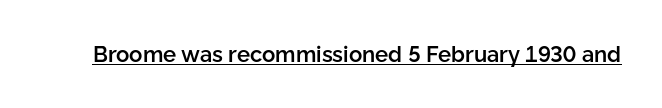
Q: Is the text bold? A: Semi-bold.
Q: Is the text italic (slanted)? A: No, it is upright.
Q: Is the text underlined? A: Yes.
Q: Is the spacing between letters normal or unusually wide? A: Normal.
